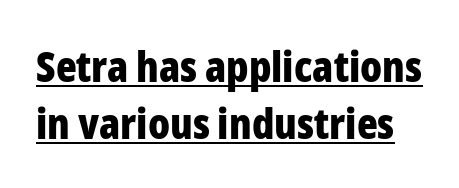
Here the glyphs are tracked normally, forming tight word shapes. The rendering uses a bold face; every stroke is thick and dark. The rendering shows plain stroke endings on the letterforms — a sans-serif design. Posture: upright roman. Line spacing here is normal. Is this a fixed-width face? No — the glyphs have proportional, varying widths.
